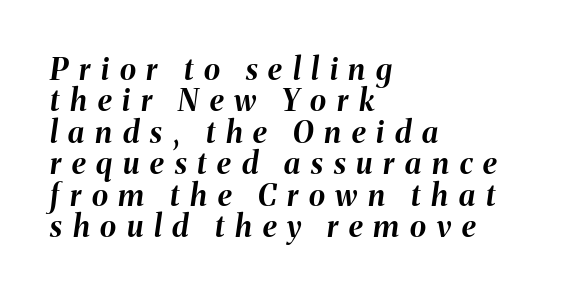
{"italic": "yes", "lean": "right", "slant_degrees": 8, "bold": "yes", "weight": "bold", "width": "normal", "stroke_contrast": "medium", "x_height": "medium", "monospaced": "no", "underline": "no", "align": "left", "line_spacing": "tight", "line_spacing_ratio": 1.05, "letter_spacing": "wide", "letter_spacing_em": 0.36, "glyph_px": 30}
